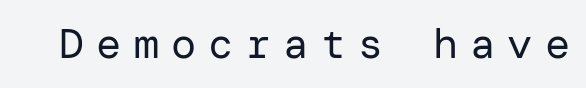
{"serif": "no", "italic": "no", "bold": "no", "weight": "regular", "width": "normal", "stroke_contrast": "low", "x_height": "medium", "underline": "no", "letter_spacing": "wide", "letter_spacing_em": 0.29, "glyph_px": 42}
